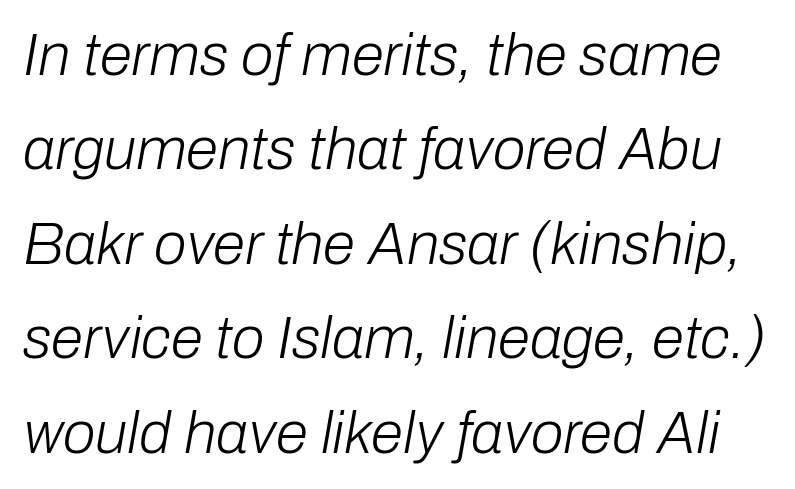
Q: Is the text bold? A: No.
Q: Is the text italic (slanted)? A: Yes, it leans right by about 10 degrees.
Q: Is the text underlined? A: No.
Q: Is the spacing between letters normal or unusually wide? A: Normal.
Q: Is the spacing between lines tight, normal or loose? A: Normal.
Q: Width (condensed, normal, or wide)? A: Normal.
Q: Stroke contrast? A: Low.
Q: x-height? A: Medium.
Q: Monospaced? A: No.
